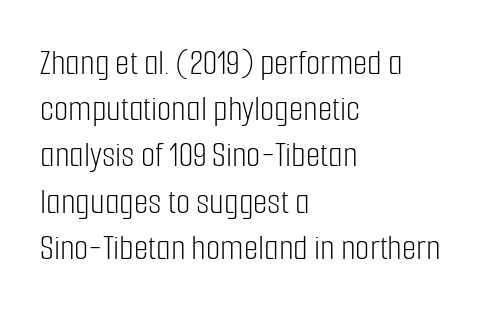
Q: Is the text bold? A: No.
Q: Is the text italic (slanted)? A: No, it is upright.
Q: Is the typeface a serif or a sans-serif typeface? A: Sans-serif.
Q: Is the text underlined? A: No.
Q: How is the paragraph aligned? A: Left-aligned.
Q: Is the spacing between letters normal or unusually wide? A: Normal.
Q: Is the spacing between lines tight, normal or loose? A: Normal.
Q: Width (condensed, normal, or wide)? A: Condensed.
Q: Stroke contrast? A: Low.
Q: x-height? A: Medium.
Q: Monospaced? A: No.
